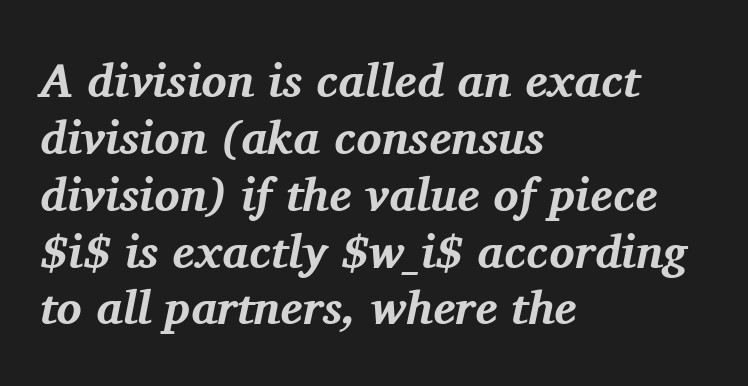
{"serif": "yes", "italic": "yes", "lean": "right", "slant_degrees": 11, "bold": "yes", "weight": "bold", "width": "normal", "stroke_contrast": "medium", "x_height": "medium", "monospaced": "no", "underline": "no", "align": "left", "line_spacing_ratio": 1.21, "letter_spacing": "normal", "letter_spacing_em": 0.0, "glyph_px": 47}
